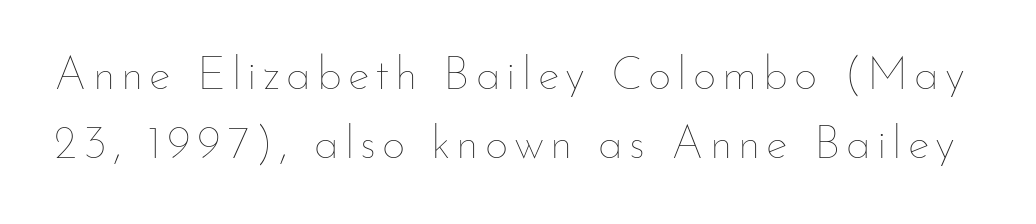
{"italic": "no", "bold": "no", "weight": "thin", "width": "normal", "stroke_contrast": "low", "x_height": "small", "monospaced": "no", "underline": "no", "line_spacing": "normal", "line_spacing_ratio": 1.5, "glyph_px": 46}
